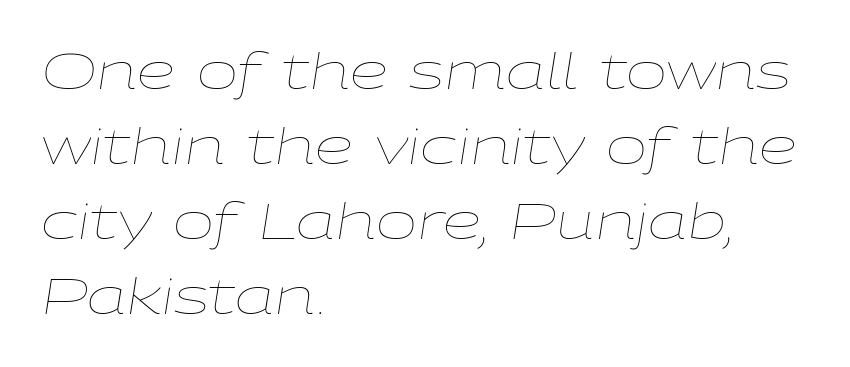
Character widths vary here, with narrow letters taking less room than wide ones. Students, observe: this is what conventionally led text looks like. The whole block is typeset with a tilt. These glyphs show unthickened strokes, regular width or finer.
